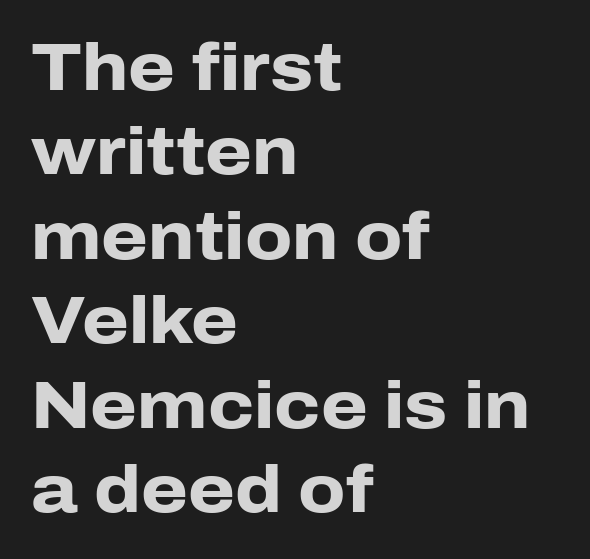
{"serif": "no", "italic": "no", "bold": "yes", "weight": "heavy", "width": "normal", "stroke_contrast": "low", "x_height": "medium", "monospaced": "no", "underline": "no", "align": "left", "line_spacing": "normal", "line_spacing_ratio": 1.26, "letter_spacing": "normal", "letter_spacing_em": 0.0, "glyph_px": 67}
